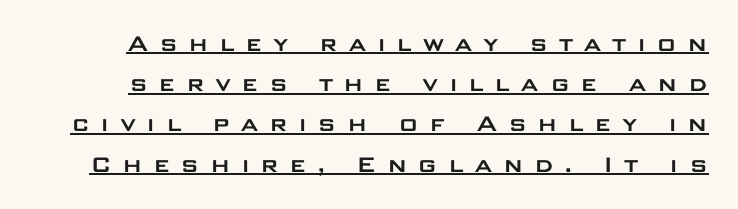
The image shows 27 px text type, upright; set normal line spacing (1.49x), unusually wide letter spacing (+0.38 em), underlined.
